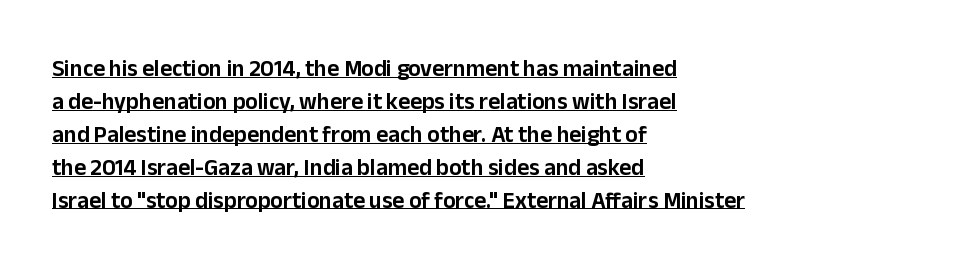
The image shows 23 px text type, upright; set left-aligned, normal line spacing (1.43x), normal letter spacing, underlined.
